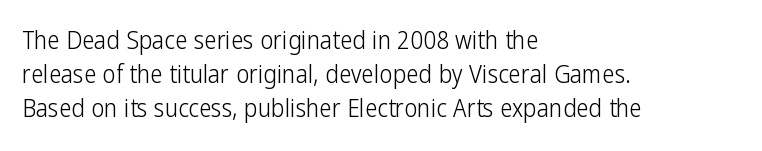
The image shows 25 px text type, upright; set left-aligned, normal line spacing (1.36x), normal letter spacing, not underlined.
